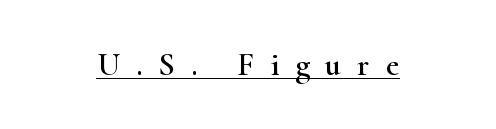
{"serif": "yes", "italic": "no", "width": "wide", "stroke_contrast": "high", "x_height": "small", "monospaced": "no", "underline": "yes", "align": "center", "letter_spacing": "wide", "letter_spacing_em": 0.48, "glyph_px": 33}
